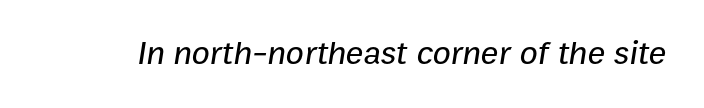
{"italic": "yes", "lean": "right", "slant_degrees": 9, "width": "normal", "stroke_contrast": "low", "x_height": "medium", "monospaced": "no", "underline": "no", "letter_spacing": "normal", "letter_spacing_em": 0.0, "glyph_px": 33}
